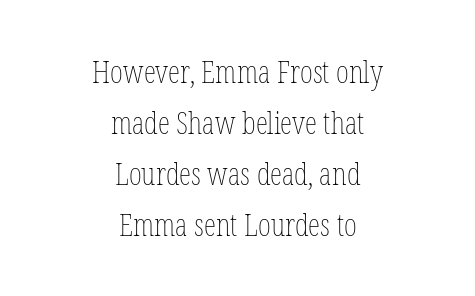
The image shows 31 px thin, condensed type, upright; set centered, normal line spacing (1.65x), normal letter spacing, not underlined; low stroke contrast and a medium x-height.
